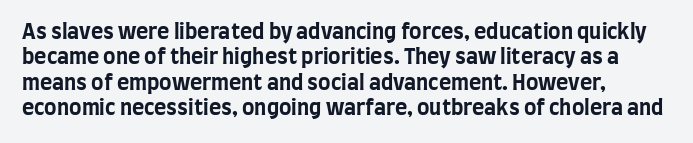
{"italic": "no", "bold": "yes", "underline": "no", "align": "left", "line_spacing_ratio": 1.21, "letter_spacing": "normal", "letter_spacing_em": 0.0, "glyph_px": 21}
